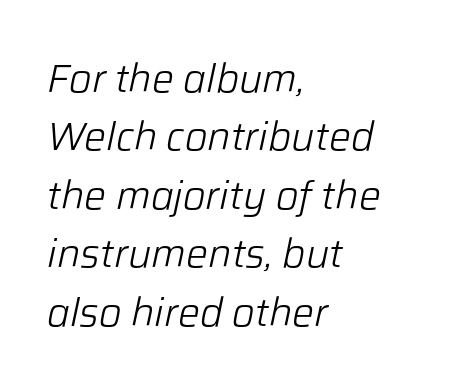
The image shows 39 px light type, italic (leaning right); set left-aligned, normal line spacing (1.5x), normal letter spacing, not underlined; low stroke contrast and a medium x-height.
